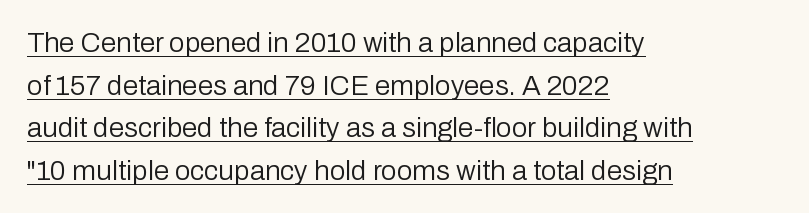
{"serif": "no", "italic": "no", "bold": "no", "weight": "regular", "width": "normal", "stroke_contrast": "low", "x_height": "medium", "monospaced": "no", "underline": "yes", "align": "left", "line_spacing": "normal", "line_spacing_ratio": 1.52, "letter_spacing": "normal", "letter_spacing_em": 0.0, "glyph_px": 28}
